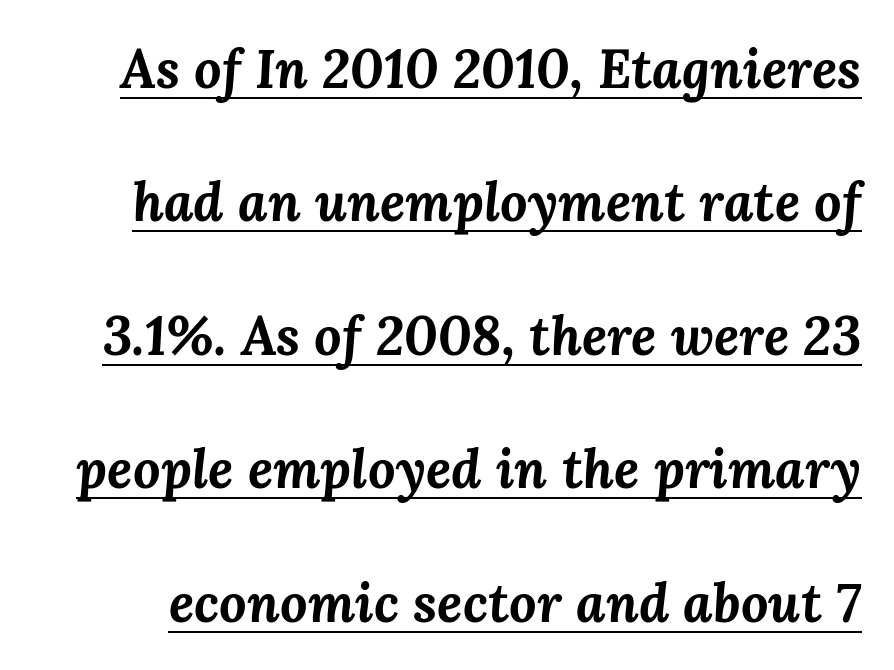
This rendering leaves character spacing at its baseline value. Spacing verdict: proportional, widths tailored to each character. Has an underline been added? It has. The passage shown stacks its lines with a broad gap. Designer's note — italics engaged.
